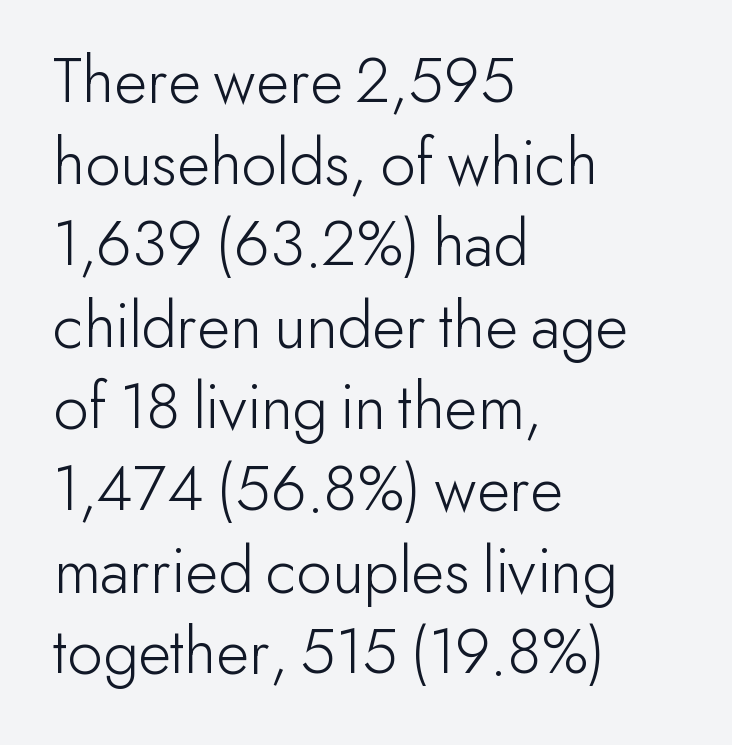
{"serif": "no", "italic": "no", "bold": "no", "weight": "light", "width": "normal", "stroke_contrast": "low", "x_height": "small", "monospaced": "no", "underline": "no", "align": "left", "line_spacing_ratio": 1.2, "letter_spacing": "normal", "letter_spacing_em": 0.0, "glyph_px": 68}
